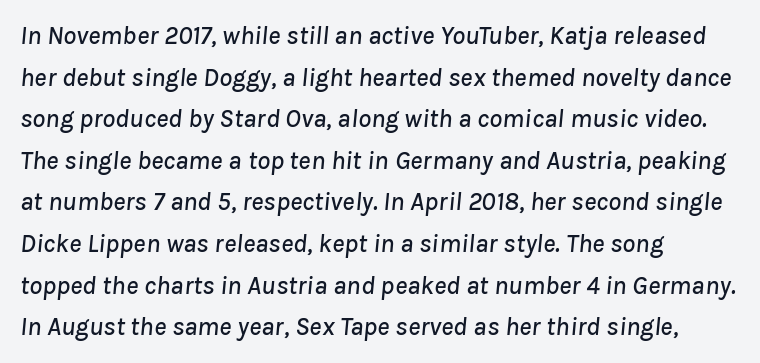
The text block is weighted toward the left margin, trailing off unevenly rightward. Words appear dense and cohesive because spacing is normal. Quick note: italic. The line-height multiplier appears to be the usual default. Decoration check: the copy has no underline.
